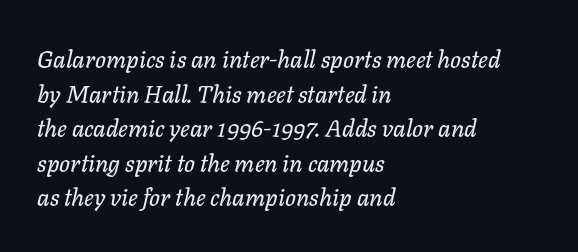
Normally led — the rows are evenly, conventionally spaced. Honestly, the letter spacing is just normal — you wouldn't notice it. The text block is weighted toward the left margin, trailing off unevenly rightward. The baseline area is clear. Observe the lean: these are italic letterforms.
